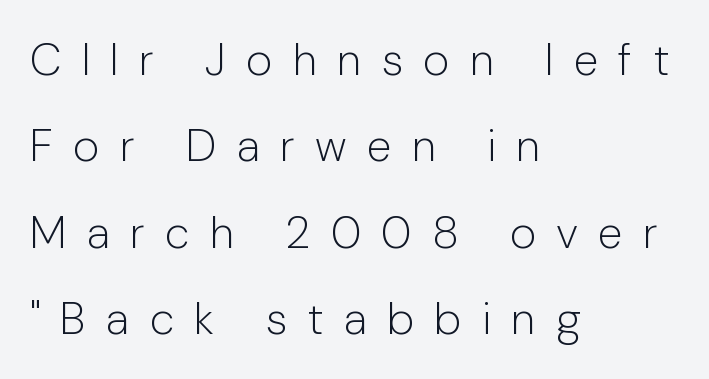
The image shows 45 px light sans-serif type, upright; set left-aligned, loose line spacing (1.92x), unusually wide letter spacing (+0.45 em), not underlined; low stroke contrast and a medium x-height.
